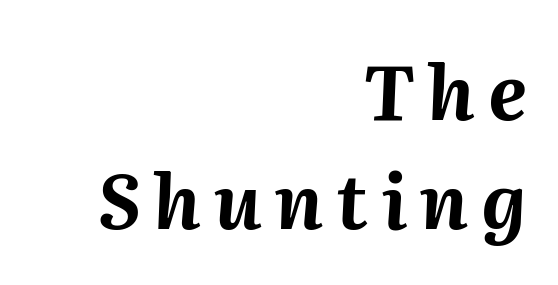
An italicized treatment has been applied to the whole sample. The typesetter chose a ragged-left arrangement here. A full-strength bold gives these letters their thick strokes. Character widths vary here, with narrow letters taking less room than wide ones.
